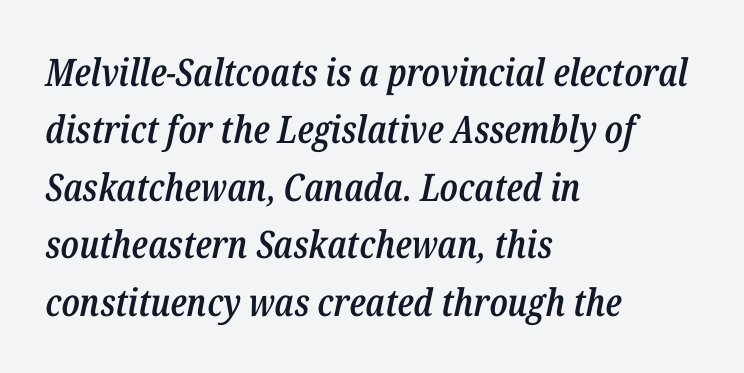
The image shows 38 px semibold, condensed type, italic (leaning right); set left-aligned, normal line spacing (1.51x), normal letter spacing, not underlined; low stroke contrast and a medium x-height.
